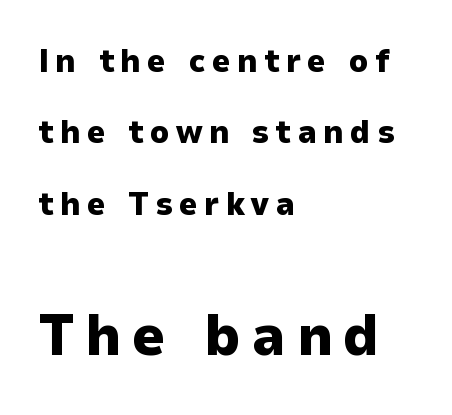
The image shows 57 px heavy sans-serif type, upright; set left-aligned, loose line spacing (2.16x), not underlined; the second (bottom) block is 1.73x larger; low stroke contrast and a medium x-height.
